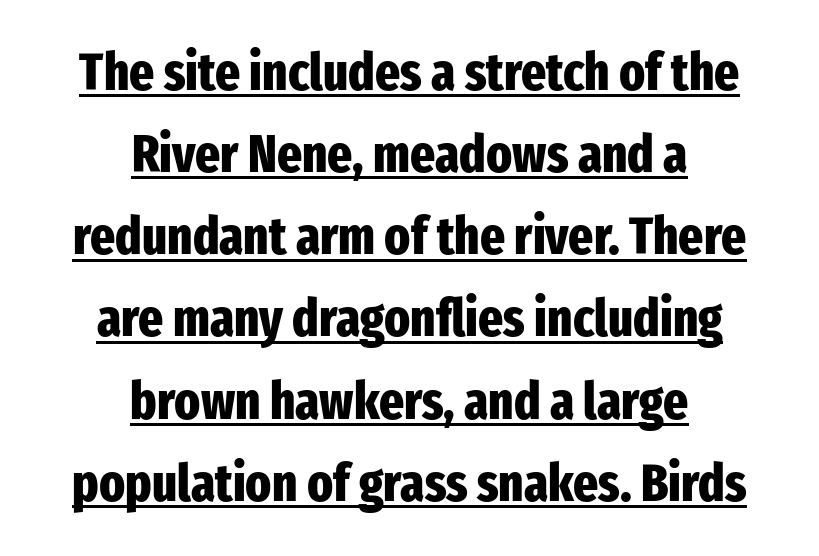
Q: Is the text bold? A: Yes.
Q: Is the text italic (slanted)? A: No, it is upright.
Q: Is the typeface a serif or a sans-serif typeface? A: Sans-serif.
Q: Is the text underlined? A: Yes.
Q: How is the paragraph aligned? A: Centered.
Q: Is the spacing between letters normal or unusually wide? A: Normal.
Q: Is the spacing between lines tight, normal or loose? A: Normal.
Q: Width (condensed, normal, or wide)? A: Condensed.
Q: Stroke contrast? A: Low.
Q: x-height? A: Medium.
Q: Monospaced? A: No.
